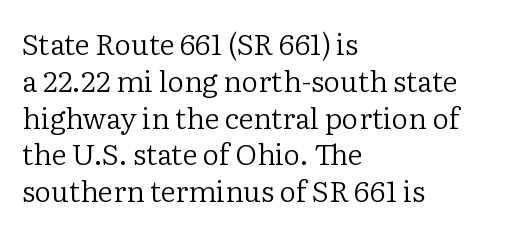
Each new line begins a customary step beneath the previous one. Note the varied advance widths — an 'i' is clearly narrower than an 'm'. The letterforms sit shoulder to shoulder at normal distance. Honestly, there is no underline to notice here at all. Rendered with straight, roman letterforms. This sample is left-justified, so line endings fall wherever the words run out.
